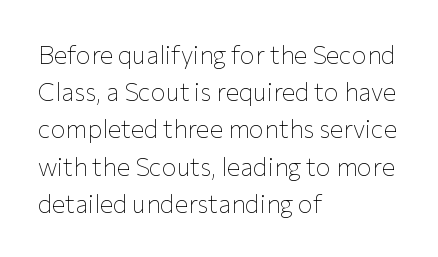
The image shows 25 px text type, upright; set left-aligned, normal line spacing (1.49x), normal letter spacing, not underlined.
